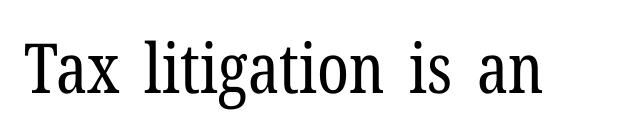
Q: Is the text bold? A: No.
Q: Is the text italic (slanted)? A: No, it is upright.
Q: Is the typeface a serif or a sans-serif typeface? A: Serif.
Q: Is the text underlined? A: No.
Q: Is the spacing between letters normal or unusually wide? A: Normal.
Q: Width (condensed, normal, or wide)? A: Condensed.
Q: Stroke contrast? A: Low.
Q: x-height? A: Medium.
Q: Monospaced? A: No.
